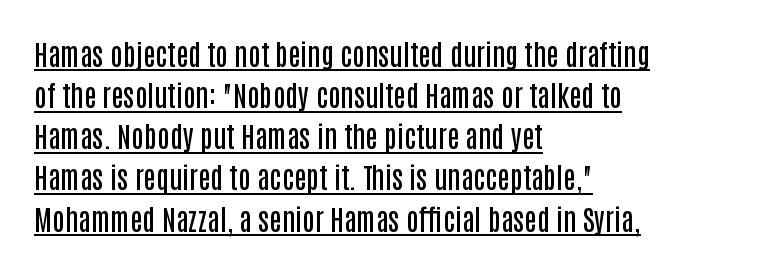
A continuous stroke trails under the words, as in a hyperlink. Spacing verdict: proportional, widths tailored to each character. Horizontal alignment here is leftward, the default for most running prose. The letterforms sit shoulder to shoulder at normal distance.
